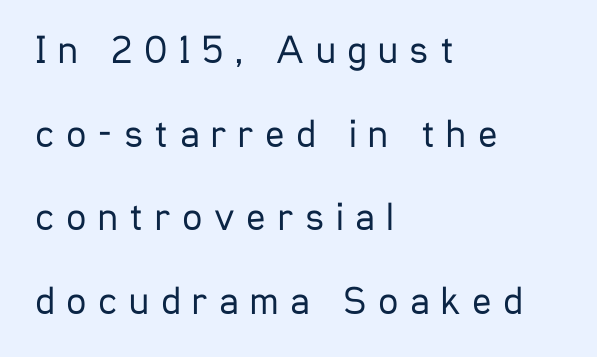
Q: Is the text bold? A: No.
Q: Is the text italic (slanted)? A: No, it is upright.
Q: Is the typeface a serif or a sans-serif typeface? A: Sans-serif.
Q: Is the text underlined? A: No.
Q: How is the paragraph aligned? A: Left-aligned.
Q: Is the spacing between letters normal or unusually wide? A: Unusually wide.
Q: Is the spacing between lines tight, normal or loose? A: Loose.
Q: Width (condensed, normal, or wide)? A: Condensed.
Q: Stroke contrast? A: Low.
Q: x-height? A: Medium.
Q: Monospaced? A: No.
